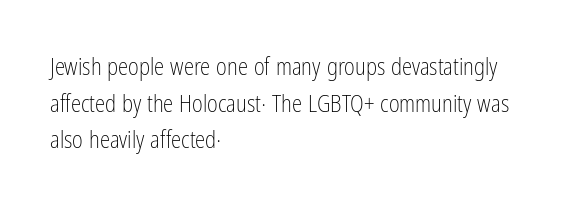
{"italic": "no", "bold": "no", "underline": "no", "align": "left", "line_spacing": "normal", "line_spacing_ratio": 1.59, "letter_spacing": "normal", "letter_spacing_em": 0.0, "glyph_px": 23}
